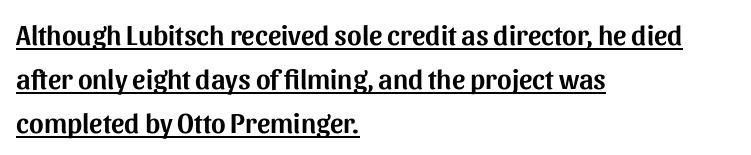
{"serif": "no", "italic": "no", "width": "normal", "stroke_contrast": "medium", "x_height": "medium", "monospaced": "no", "underline": "yes", "align": "left", "line_spacing": "normal", "line_spacing_ratio": 1.57, "letter_spacing": "normal", "letter_spacing_em": 0.0, "glyph_px": 28}
